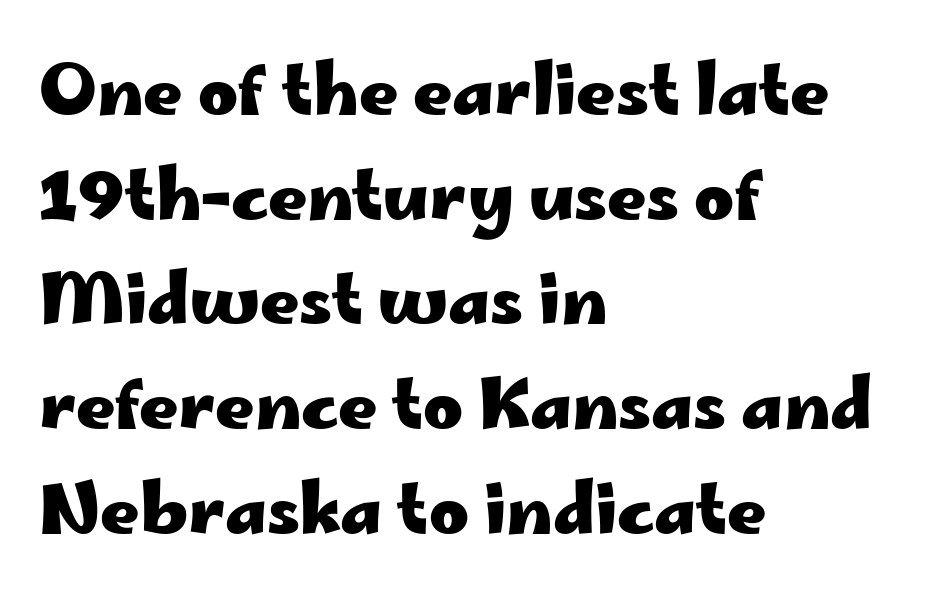
The image shows 68 px heavy, wide sans-serif type, upright; set left-aligned, normal line spacing (1.54x), normal letter spacing, not underlined; low stroke contrast and a small x-height.
